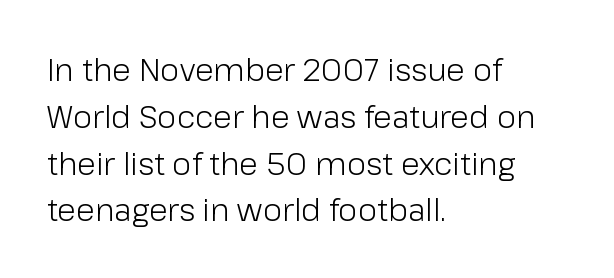
{"serif": "no", "italic": "no", "bold": "no", "weight": "light", "width": "normal", "stroke_contrast": "low", "x_height": "medium", "monospaced": "no", "underline": "no", "align": "left", "line_spacing": "normal", "line_spacing_ratio": 1.51, "letter_spacing": "normal", "letter_spacing_em": 0.0, "glyph_px": 31}
